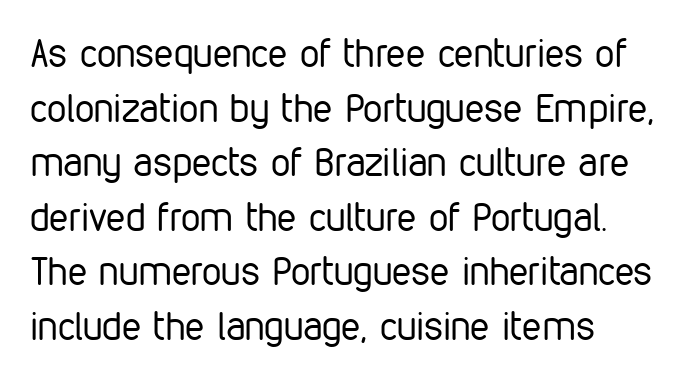
No extra ink here — the face is not bold. The passage shown is not underscored anywhere. This is roman type, the default non-slanted kind. Tracking value appears to be zero — textbook default spacing. Teacher's note: observe the even left margin — that is flush-left alignment. Think of a printed novel: that variable character pitch is what you see here.
